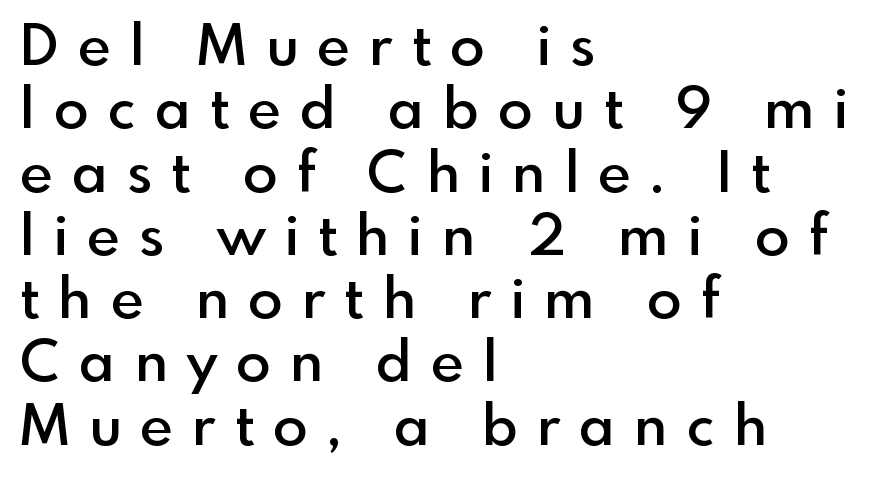
Spacing verdict: proportional, widths tailored to each character. Line spacing here is tight. What weight is shown? A semibold, between regular and bold. Serif or sans? Sans — the stroke terminals are bare. The specimen reads as upright at a glance.
